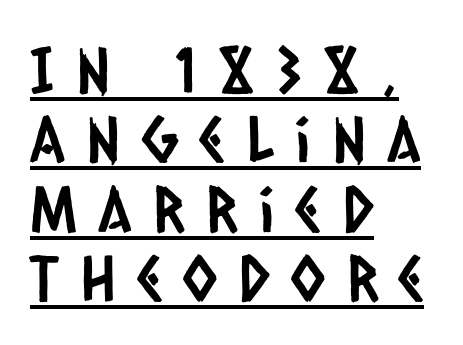
Q: Is the typeface a serif or a sans-serif typeface? A: Sans-serif.
Q: Is the text underlined? A: Yes.
Q: How is the paragraph aligned? A: Left-aligned.
Q: Is the spacing between letters normal or unusually wide? A: Unusually wide.
Q: Is the spacing between lines tight, normal or loose? A: Tight.
Q: Width (condensed, normal, or wide)? A: Condensed.
Q: Stroke contrast? A: Low.
Q: x-height? A: Large.
Q: Monospaced? A: No.
